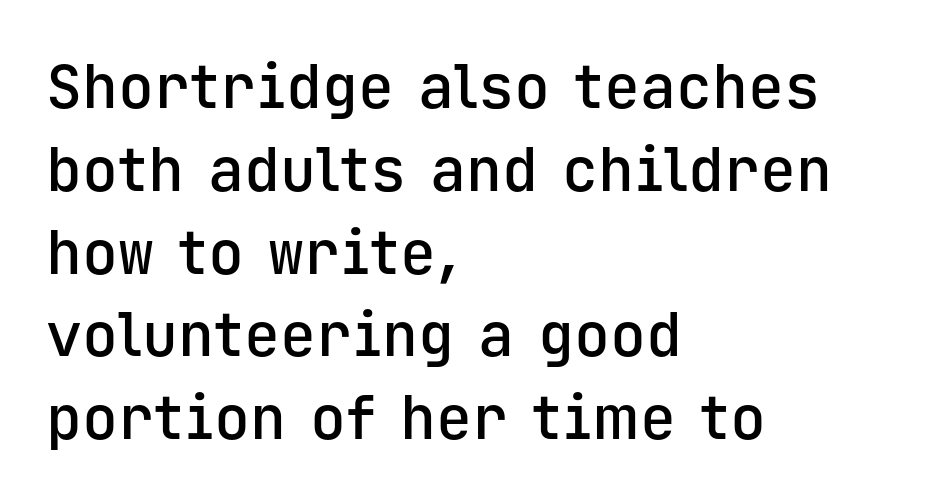
{"serif": "no", "italic": "no", "bold": "semi", "weight": "semibold", "width": "normal", "stroke_contrast": "low", "x_height": "medium", "monospaced": "yes", "underline": "no", "align": "left", "line_spacing": "normal", "line_spacing_ratio": 1.38, "letter_spacing": "normal", "letter_spacing_em": 0.0, "glyph_px": 60}
